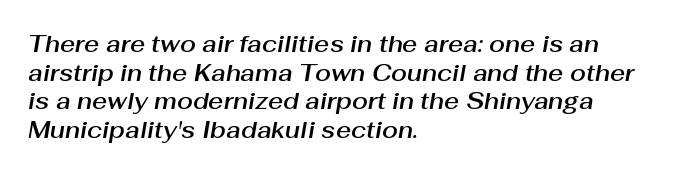
Words float on clear page, feet unadorned. The paragraph has a hard left edge and a soft right edge. Observe the ordinary spacing: letters are neighbours, not strangers. Characters are canted at an angle relative to the baseline's perpendicular.
